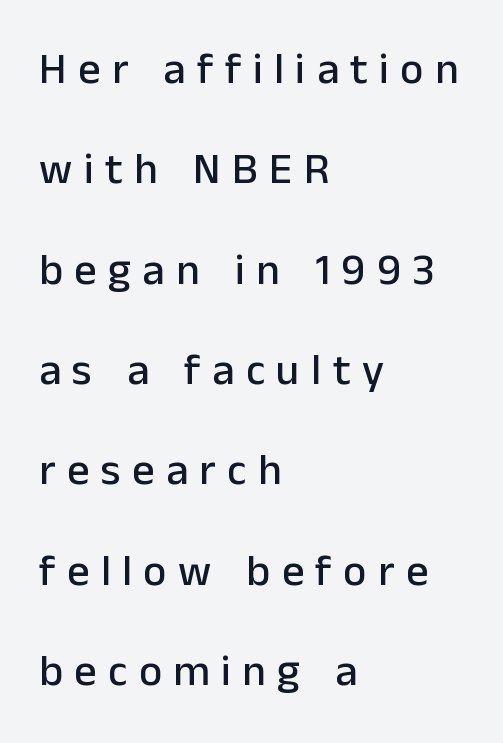
{"serif": "no", "italic": "no", "width": "normal", "stroke_contrast": "low", "x_height": "medium", "monospaced": "no", "underline": "no", "align": "left", "line_spacing": "loose", "line_spacing_ratio": 2.28, "letter_spacing": "wide", "letter_spacing_em": 0.26, "glyph_px": 44}
